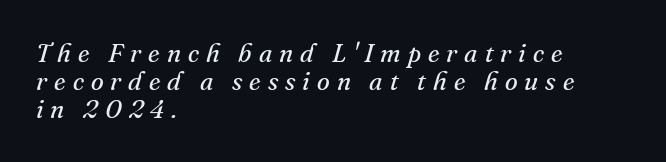
The letters are spread apart with noticeably loose tracking. The area under the type is left untouched. One-word summary of the alignment: left. Tall strokes in this sample are angled rather than plumb. The passage shown stacks its lines with hardly any gap.
